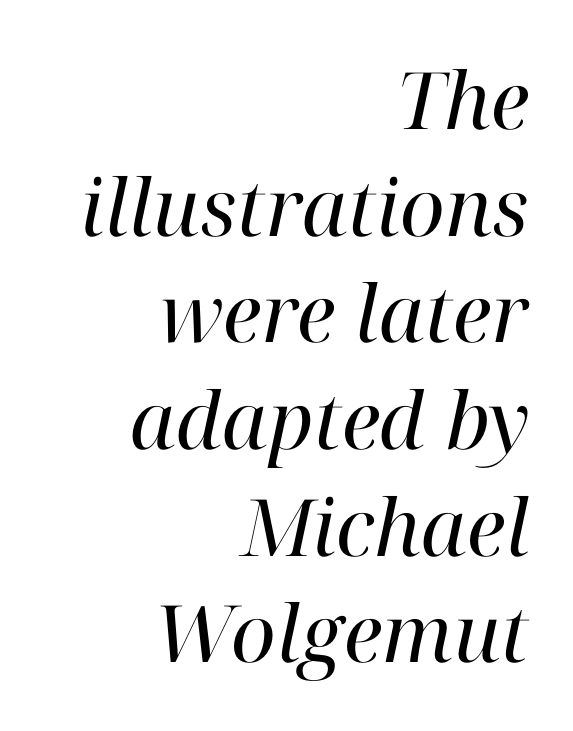
Q: Is the text bold? A: No.
Q: Is the text italic (slanted)? A: Yes, it leans right by about 12 degrees.
Q: Is the typeface a serif or a sans-serif typeface? A: Serif.
Q: Is the text underlined? A: No.
Q: How is the paragraph aligned? A: Right-aligned.
Q: Is the spacing between letters normal or unusually wide? A: Normal.
Q: Is the spacing between lines tight, normal or loose? A: Normal.
Q: Width (condensed, normal, or wide)? A: Normal.
Q: Stroke contrast? A: High.
Q: x-height? A: Medium.
Q: Monospaced? A: No.
